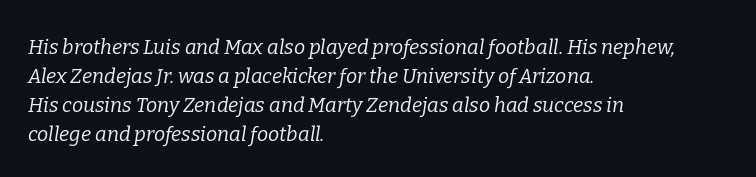
Does the leading feel generous? No, just average. A clean baseline with only descenders dipping below it. The strokes carry an ordinary text weight at most. Horizontally, the lines are justified to the leading edge only.
